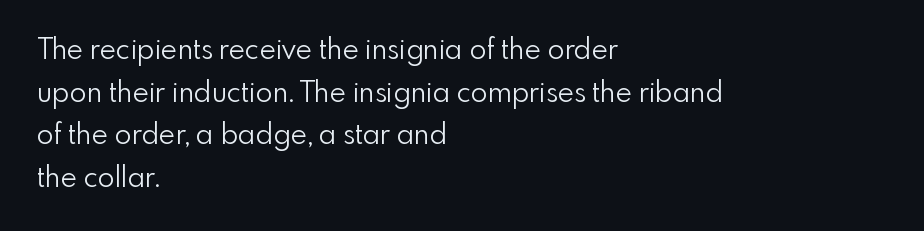
Q: Is the text bold? A: No.
Q: Is the text italic (slanted)? A: No, it is upright.
Q: Is the typeface a serif or a sans-serif typeface? A: Sans-serif.
Q: Is the text underlined? A: No.
Q: How is the paragraph aligned? A: Left-aligned.
Q: Is the spacing between letters normal or unusually wide? A: Normal.
Q: Is the spacing between lines tight, normal or loose? A: Normal.
Q: Width (condensed, normal, or wide)? A: Normal.
Q: Stroke contrast? A: Low.
Q: x-height? A: Small.
Q: Monospaced? A: No.
